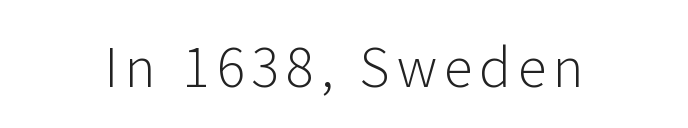
{"serif": "no", "italic": "no", "bold": "no", "weight": "light", "width": "normal", "stroke_contrast": "low", "x_height": "medium", "monospaced": "no", "underline": "no", "glyph_px": 53}
